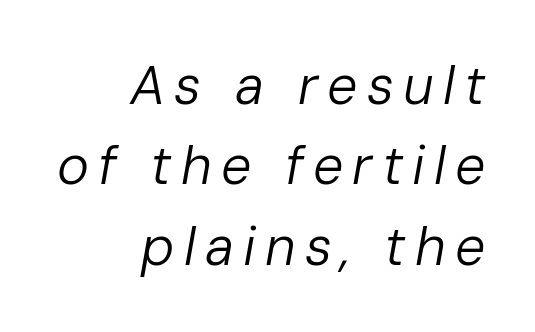
Q: Is the text bold? A: No.
Q: Is the text italic (slanted)? A: Yes, it leans right by about 10 degrees.
Q: Is the text underlined? A: No.
Q: How is the paragraph aligned? A: Right-aligned.
Q: Is the spacing between lines tight, normal or loose? A: Normal.
Q: Width (condensed, normal, or wide)? A: Normal.
Q: Stroke contrast? A: Low.
Q: x-height? A: Medium.
Q: Monospaced? A: No.
